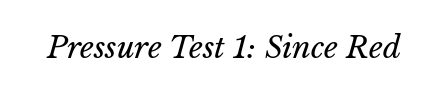
Q: Is the text bold? A: No.
Q: Is the text italic (slanted)? A: Yes, it leans right by about 15 degrees.
Q: Is the text underlined? A: No.
Q: Is the spacing between letters normal or unusually wide? A: Normal.
Q: Width (condensed, normal, or wide)? A: Normal.
Q: Stroke contrast? A: Low.
Q: x-height? A: Medium.
Q: Monospaced? A: No.
